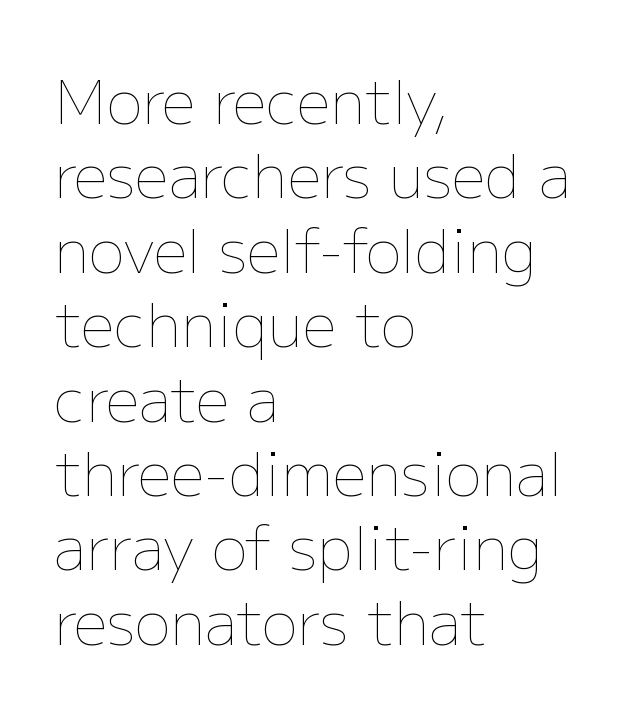
Underlining? Definitely not there. No chunkiness to these letters — they're not bold. Characters remain perfectly vertical along every line. Looks like regular typesetting: each glyph gets only the width it needs.
